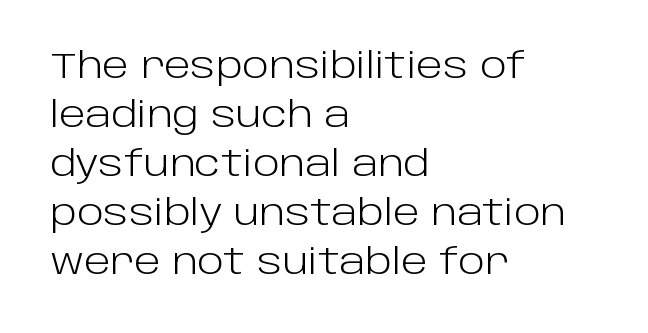
{"serif": "no", "italic": "no", "bold": "no", "weight": "light", "width": "normal", "stroke_contrast": "low", "x_height": "large", "monospaced": "no", "underline": "no", "align": "left", "line_spacing": "normal", "line_spacing_ratio": 1.4, "letter_spacing": "normal", "letter_spacing_em": 0.0, "glyph_px": 35}
